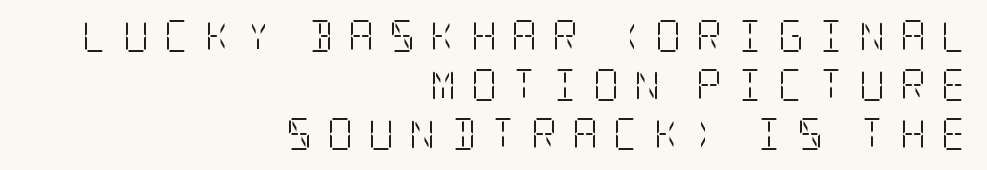
{"serif": "yes", "italic": "no", "bold": "no", "weight": "light", "width": "condensed", "stroke_contrast": "low", "x_height": "large", "underline": "no", "align": "right", "line_spacing": "normal", "line_spacing_ratio": 1.53, "letter_spacing": "wide", "letter_spacing_em": 0.46, "glyph_px": 32}
